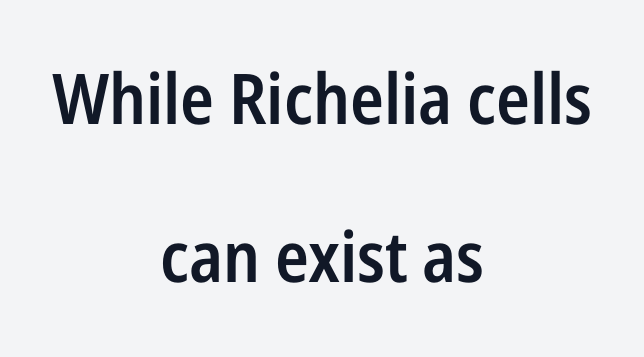
Q: Is the text bold? A: Semi-bold.
Q: Is the text italic (slanted)? A: No, it is upright.
Q: Is the typeface a serif or a sans-serif typeface? A: Sans-serif.
Q: Is the text underlined? A: No.
Q: How is the paragraph aligned? A: Centered.
Q: Is the spacing between letters normal or unusually wide? A: Normal.
Q: Is the spacing between lines tight, normal or loose? A: Loose.
Q: Width (condensed, normal, or wide)? A: Condensed.
Q: Stroke contrast? A: Low.
Q: x-height? A: Medium.
Q: Monospaced? A: No.
